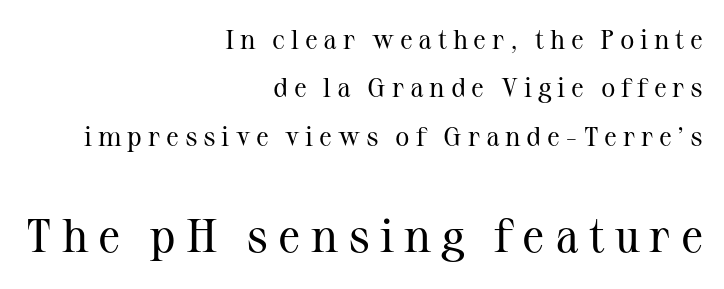
Q: Is the text bold? A: No.
Q: Is the text italic (slanted)? A: No, it is upright.
Q: Is the typeface a serif or a sans-serif typeface? A: Serif.
Q: Is the text underlined? A: No.
Q: How is the paragraph aligned? A: Right-aligned.
Q: Is the spacing between letters normal or unusually wide? A: Unusually wide.
Q: Which block of text is set in a larger size, the first (top) or the second (bottom)? A: The second (bottom) one.
Q: Width (condensed, normal, or wide)? A: Normal.
Q: Stroke contrast? A: Medium.
Q: x-height? A: Medium.
Q: Monospaced? A: No.
